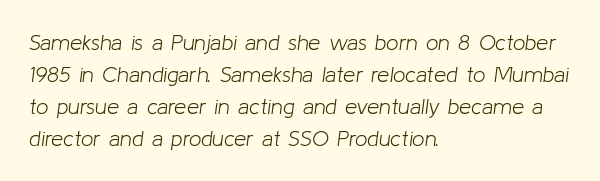
Q: Is the text bold? A: No.
Q: Is the text italic (slanted)? A: Yes, it leans right by about 8 degrees.
Q: Is the text underlined? A: No.
Q: How is the paragraph aligned? A: Left-aligned.
Q: Is the spacing between letters normal or unusually wide? A: Normal.
Q: Is the spacing between lines tight, normal or loose? A: Normal.
